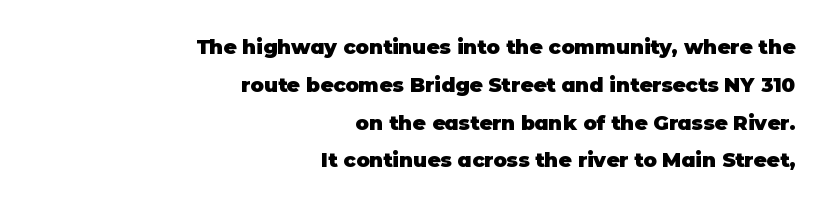
The image shows 20 px bold type, upright; set right-aligned, line spacing 1.89x, normal letter spacing, not underlined.
